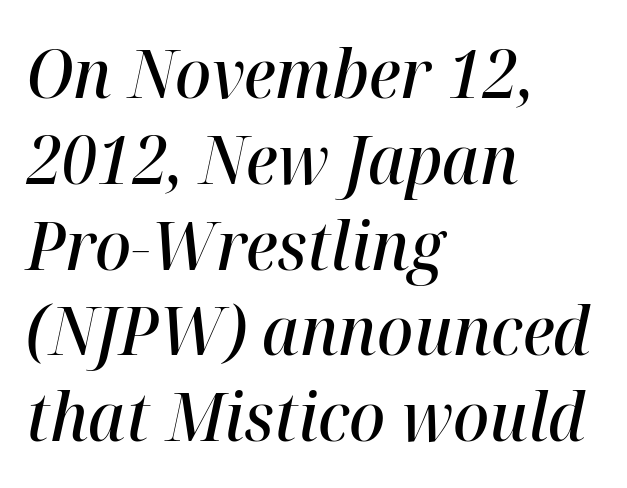
The image shows 67 px semibold type, italic (leaning right); set left-aligned, normal line spacing (1.28x), normal letter spacing, not underlined; high stroke contrast and a medium x-height.
